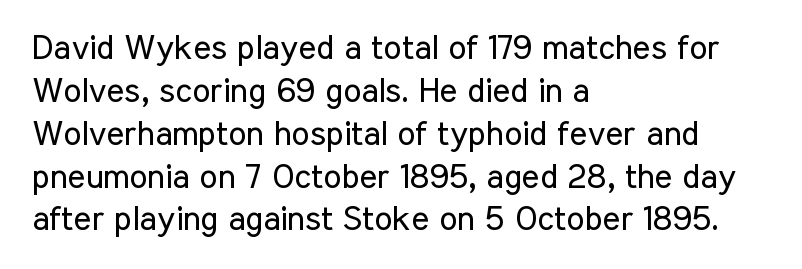
{"serif": "no", "italic": "no", "bold": "no", "weight": "regular", "width": "condensed", "stroke_contrast": "low", "x_height": "medium", "monospaced": "no", "underline": "no", "align": "left", "line_spacing": "normal", "line_spacing_ratio": 1.26, "letter_spacing": "normal", "letter_spacing_em": 0.0, "glyph_px": 34}
